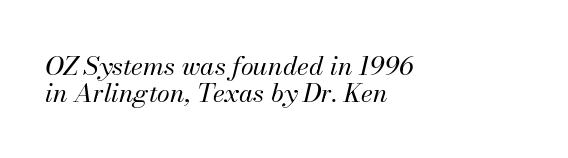
{"italic": "yes", "lean": "right", "slant_degrees": 13, "bold": "no", "underline": "no", "align": "left", "line_spacing": "tight", "line_spacing_ratio": 1.02, "letter_spacing": "normal", "letter_spacing_em": 0.0, "glyph_px": 26}
